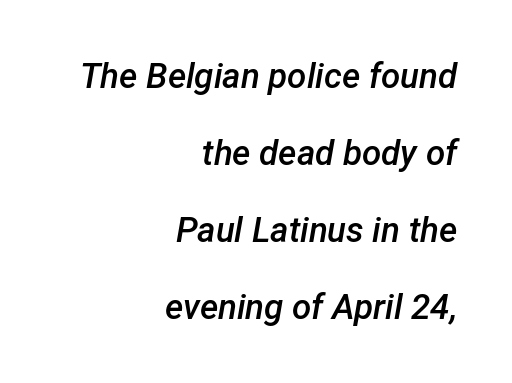
{"italic": "yes", "lean": "right", "slant_degrees": 12, "bold": "semi", "weight": "semibold", "width": "normal", "stroke_contrast": "low", "x_height": "medium", "monospaced": "no", "underline": "no", "align": "right", "line_spacing": "loose", "line_spacing_ratio": 2.2, "letter_spacing": "normal", "letter_spacing_em": 0.0, "glyph_px": 35}
